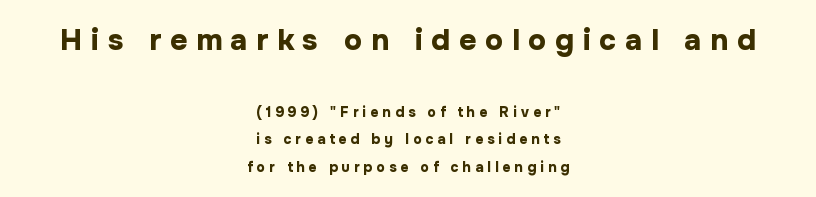
The image shows 30 px bold sans-serif type, upright; set centered, loose line spacing (1.96x), unusually wide letter spacing (+0.29 em), not underlined; the first (top) block is 2.14x larger; low stroke contrast and a medium x-height.
